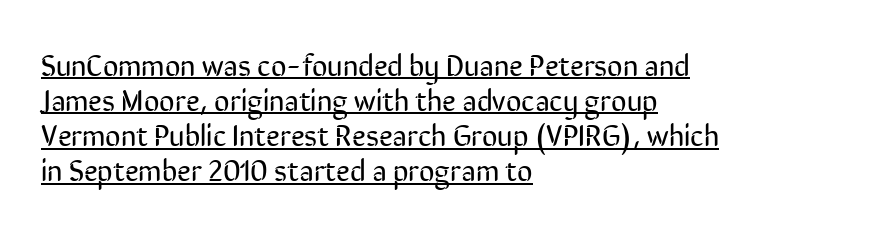
Teacher's note: observe the even left margin — that is flush-left alignment. Each letter keeps its own natural width here, so spacing adapts to shape. The horizontal fit of the characters is conventional and even. The letters carry no serifs — their stems end cleanly without finishing strokes.
